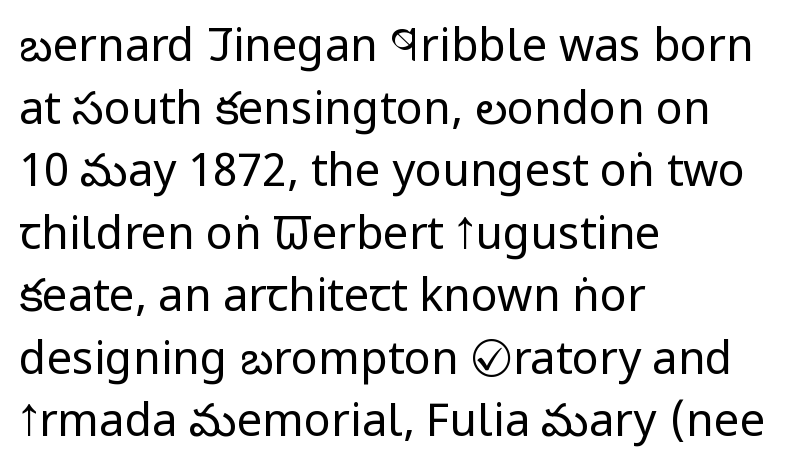
The image shows 45 px regular-weight, condensed sans-serif type, upright; set left-aligned, normal line spacing (1.39x), normal letter spacing, not underlined; low stroke contrast and a large x-height.
